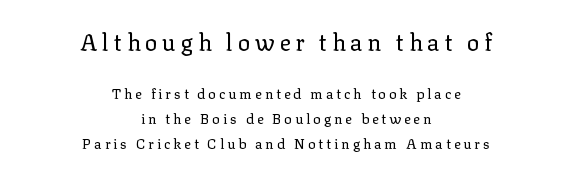
The image shows 23 px text type, upright; set centered, line spacing 1.77x, unusually wide letter spacing (+0.21 em), not underlined; the first (top) block is 1.64x larger.
